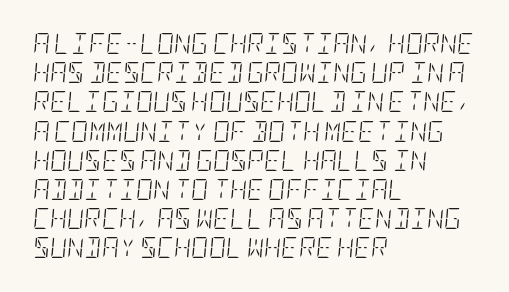
{"italic": "yes", "lean": "right", "slant_degrees": 5, "bold": "no", "underline": "no", "align": "left", "line_spacing": "normal", "line_spacing_ratio": 1.39, "letter_spacing": "normal", "letter_spacing_em": 0.0, "glyph_px": 21}
